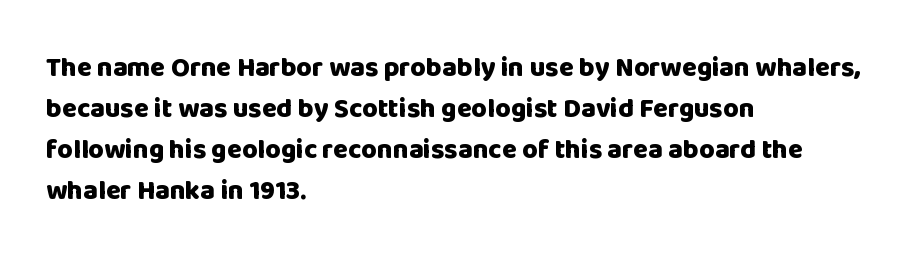
The image shows 27 px bold type, upright; set left-aligned, normal line spacing (1.52x), normal letter spacing, not underlined.
